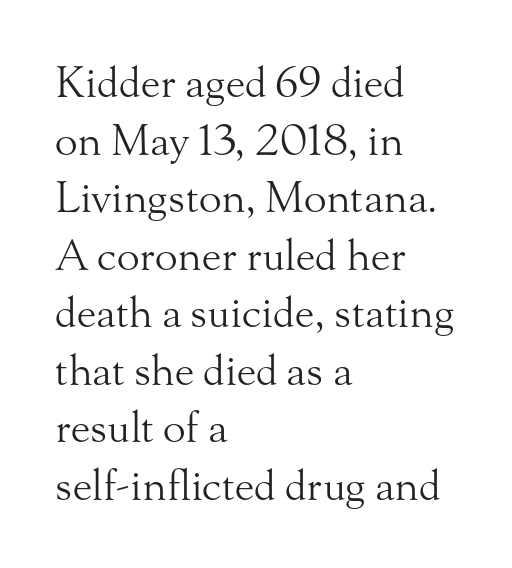
The image shows 42 px light serif type, upright; set left-aligned, normal line spacing (1.37x), normal letter spacing, not underlined; medium stroke contrast and a small x-height.
